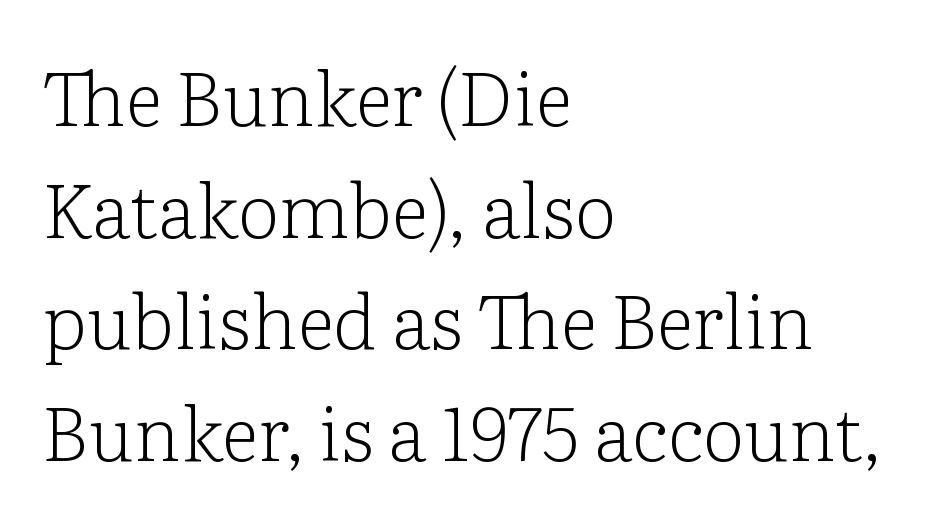
This sample is left-justified, so line endings fall wherever the words run out. This sample uses an upright cut, with every glyph sitting square on the baseline. If you measured baseline to baseline, you'd find a middling distance. The letters advance in unequal steps, a hallmark of proportional type. The font sits on the lighter half of the weight spectrum, regular included. Check where the strokes stop: tiny serifs finish them off.
